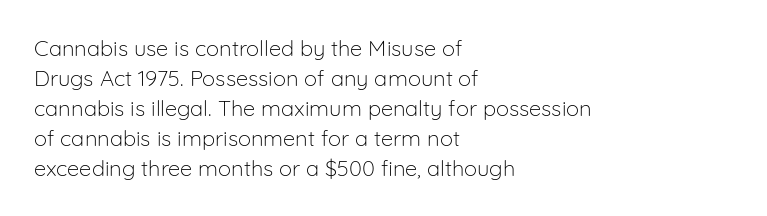
Reading down the column, the eye jumps a familiar distance to each next line. Left-aligned paragraph, ragged on the right. Check under the words: just untouched page. Nope, not italic — everything's standing straight.
